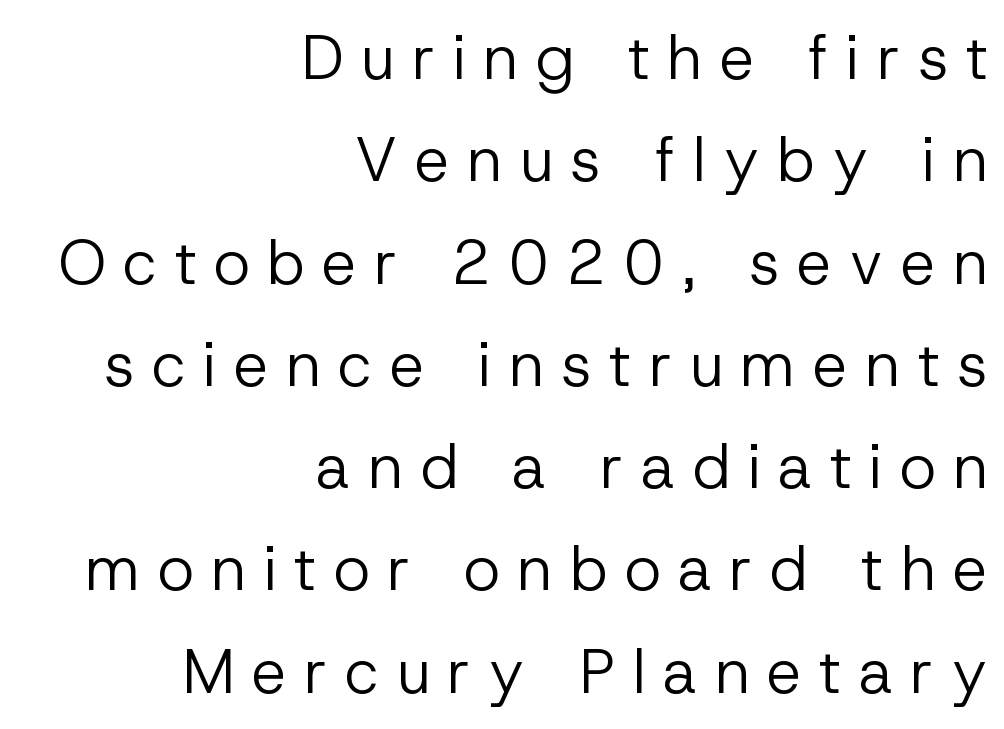
The image shows 62 px regular-weight sans-serif type, upright; set right-aligned, normal line spacing (1.65x), unusually wide letter spacing (+0.28 em), not underlined; low stroke contrast and a medium x-height.
